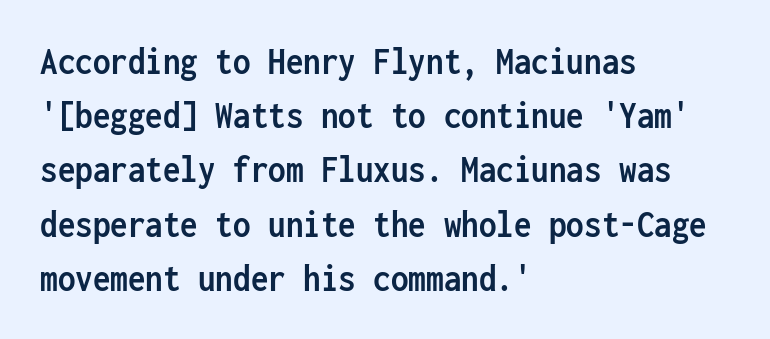
Here the designer chose a console-style face with uniform glyph widths. How are the letters spaced? Ordinarily, with no added tracking. Baseline-to-baseline distance is the conventional proportion of letter height. Anything drawn beneath the words? Only blank space. When letters stand straight like this, we call the style roman or upright. Set as a true bold cut, around the 700 mark.
